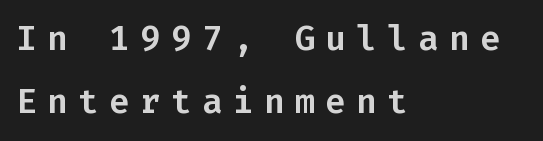
The zone under the glyphs is completely vacant. The axis of the letterforms is exactly vertical. Do the characters align in a grid? Yes, the font is monospaced. The tracking reads as deliberately expanded to a designer's eye.
